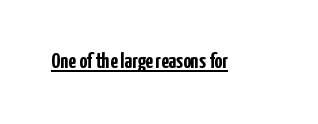
{"italic": "no", "bold": "yes", "underline": "yes", "letter_spacing": "normal", "letter_spacing_em": 0.0, "glyph_px": 22}
